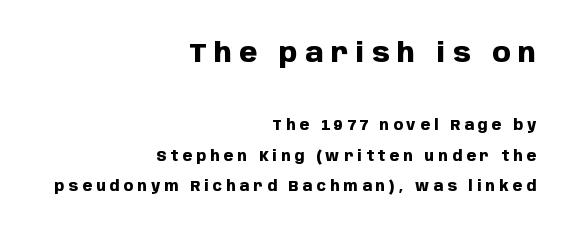
Q: Is the text bold? A: Yes.
Q: Is the text italic (slanted)? A: No, it is upright.
Q: Is the text underlined? A: No.
Q: How is the paragraph aligned? A: Right-aligned.
Q: Is the spacing between letters normal or unusually wide? A: Unusually wide.
Q: Is the spacing between lines tight, normal or loose? A: Loose.
Q: Which block of text is set in a larger size, the first (top) or the second (bottom)? A: The first (top) one.
